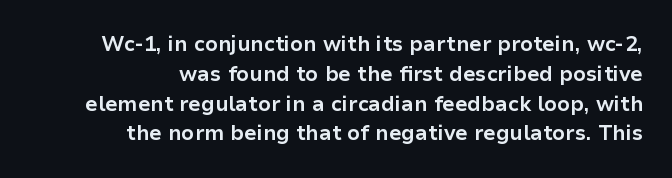
{"italic": "no", "bold": "yes", "underline": "no", "align": "right", "line_spacing": "normal", "line_spacing_ratio": 1.42, "letter_spacing": "normal", "letter_spacing_em": 0.0, "glyph_px": 21}
